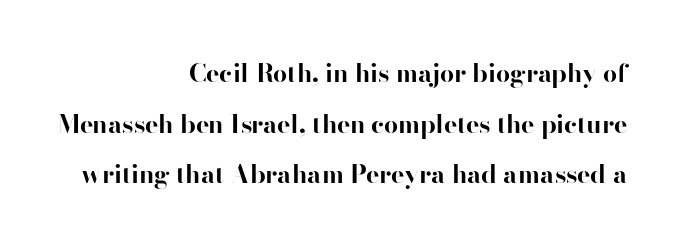
In CSS terms this would be text-align: right. Italic: no, the glyphs are upright roman. This sample trades compactness for vertical openness between lines. A clean baseline with only descenders dipping below it. As a designer I'd log this as weight 700, bold.
